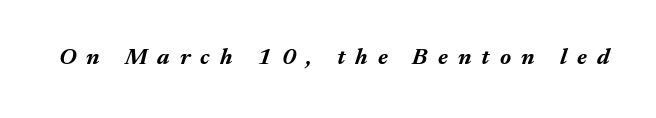
{"italic": "yes", "lean": "right", "slant_degrees": 17, "bold": "yes", "underline": "no", "letter_spacing": "wide", "letter_spacing_em": 0.44, "glyph_px": 23}
